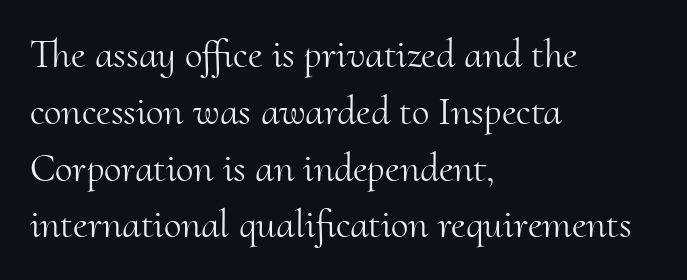
The image shows 40 px light serif type, upright; set left-aligned, normal line spacing (1.42x), normal letter spacing, not underlined; medium stroke contrast and a small x-height.
